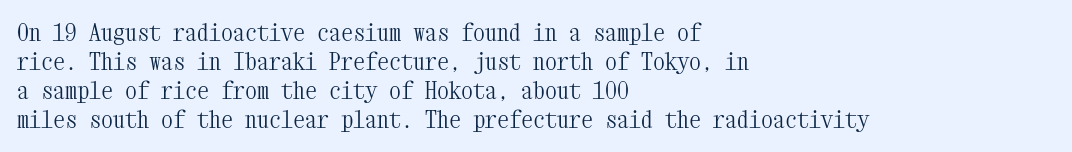
{"italic": "no", "bold": "no", "underline": "no", "align": "left", "line_spacing_ratio": 1.21, "letter_spacing": "normal", "letter_spacing_em": 0.0, "glyph_px": 24}
